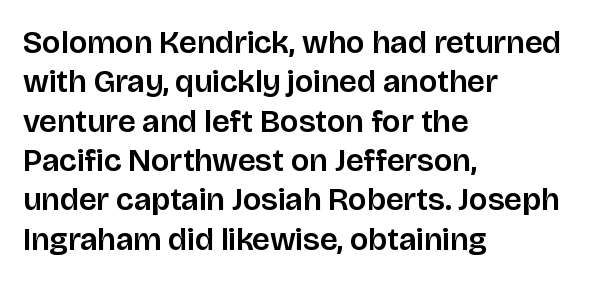
Q: Is the text italic (slanted)? A: No, it is upright.
Q: Is the typeface a serif or a sans-serif typeface? A: Sans-serif.
Q: Is the text underlined? A: No.
Q: How is the paragraph aligned? A: Left-aligned.
Q: Is the spacing between letters normal or unusually wide? A: Normal.
Q: Width (condensed, normal, or wide)? A: Normal.
Q: Stroke contrast? A: Low.
Q: x-height? A: Large.
Q: Monospaced? A: No.
